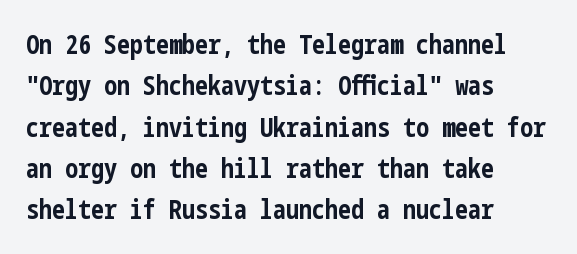
The image shows 26 px bold type, upright; set left-aligned, normal line spacing (1.59x), normal letter spacing, not underlined.
